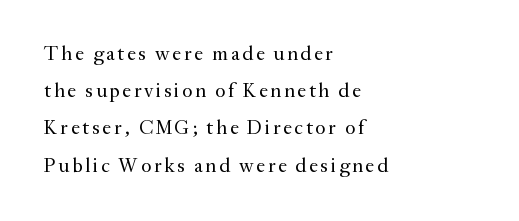
{"italic": "no", "bold": "no", "underline": "no", "align": "left", "line_spacing_ratio": 1.86, "glyph_px": 20}
